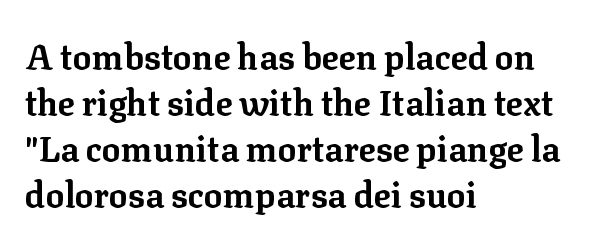
Q: Is the text bold? A: Yes.
Q: Is the text italic (slanted)? A: No, it is upright.
Q: Is the typeface a serif or a sans-serif typeface? A: Serif.
Q: Is the text underlined? A: No.
Q: How is the paragraph aligned? A: Left-aligned.
Q: Is the spacing between letters normal or unusually wide? A: Normal.
Q: Is the spacing between lines tight, normal or loose? A: Normal.
Q: Width (condensed, normal, or wide)? A: Normal.
Q: Stroke contrast? A: Low.
Q: x-height? A: Medium.
Q: Monospaced? A: No.
